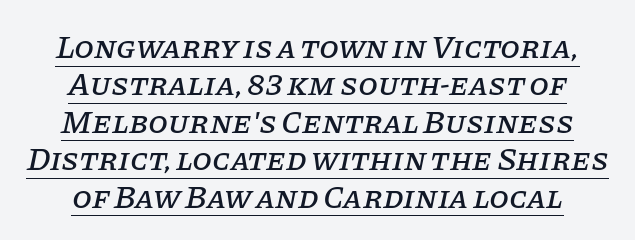
{"serif": "yes", "italic": "yes", "lean": "right", "slant_degrees": 11, "width": "normal", "stroke_contrast": "low", "x_height": "large", "monospaced": "no", "underline": "yes", "align": "center", "line_spacing_ratio": 1.17, "letter_spacing": "normal", "letter_spacing_em": 0.0, "glyph_px": 32}
